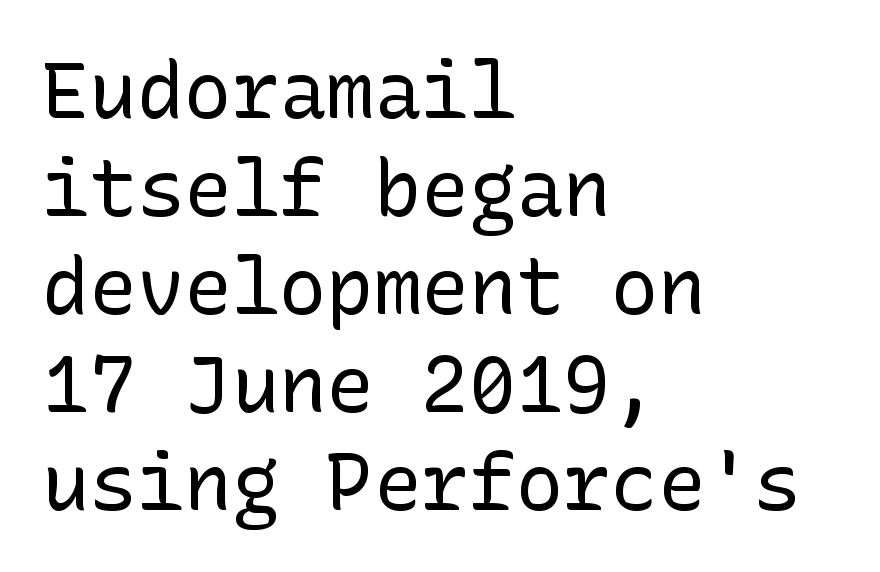
{"serif": "no", "italic": "no", "bold": "no", "weight": "regular", "width": "normal", "stroke_contrast": "low", "x_height": "medium", "underline": "no", "align": "left", "line_spacing_ratio": 1.24, "letter_spacing": "normal", "letter_spacing_em": 0.0, "glyph_px": 79}
